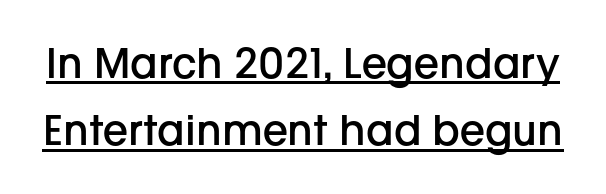
The image shows 41 px semibold sans-serif type, upright; set normal line spacing (1.64x), normal letter spacing, underlined; low stroke contrast and a medium x-height.
